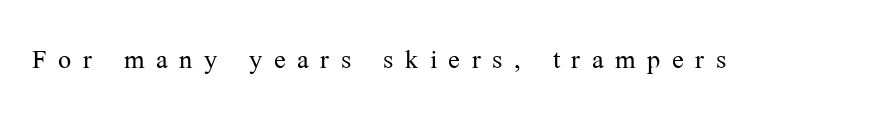
Letters have the restrained weight of plain body copy at most. Observe the wide spacing: letters keep a clear distance from each other. Check the space under the baseline: it is left empty. The rendering shows small feet on the letterforms — a serif design.
